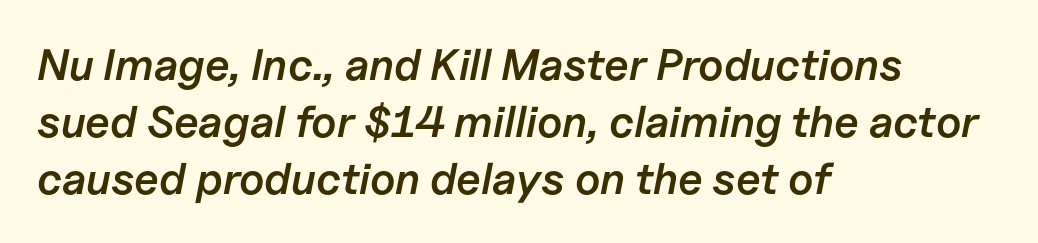
A semibold gives these letters moderate extra thickness, short of bold. Quick note: italic. Glyph-to-glyph distance matches everyday printed text. Horizontal bands of white between lines are of average thickness. Here the designer chose a conventional face with non-uniform glyph widths. The words here are not underlined.
